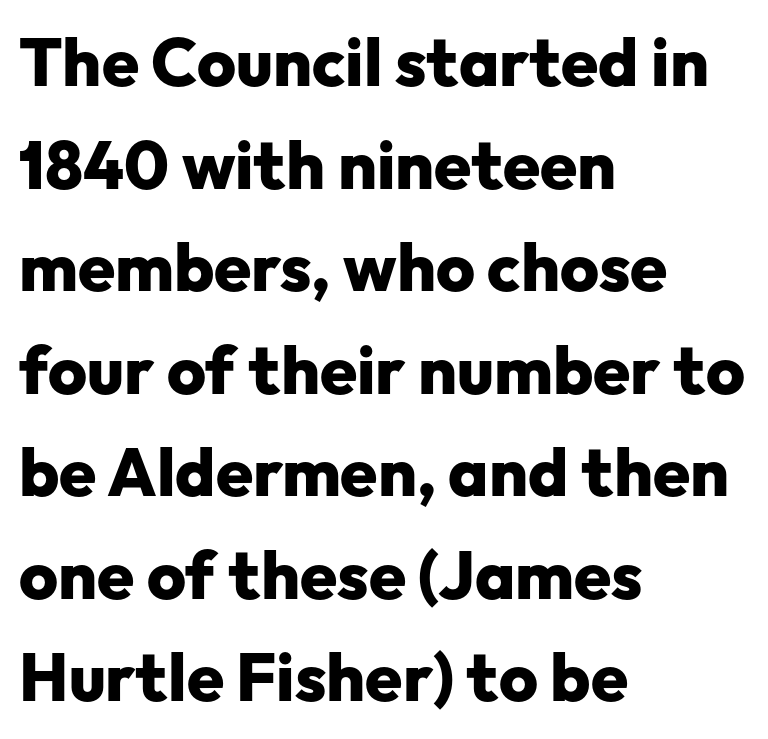
Q: Is the text bold? A: Yes.
Q: Is the text italic (slanted)? A: No, it is upright.
Q: Is the typeface a serif or a sans-serif typeface? A: Sans-serif.
Q: Is the text underlined? A: No.
Q: How is the paragraph aligned? A: Left-aligned.
Q: Is the spacing between letters normal or unusually wide? A: Normal.
Q: Is the spacing between lines tight, normal or loose? A: Normal.
Q: Width (condensed, normal, or wide)? A: Normal.
Q: Stroke contrast? A: Low.
Q: x-height? A: Medium.
Q: Monospaced? A: No.
